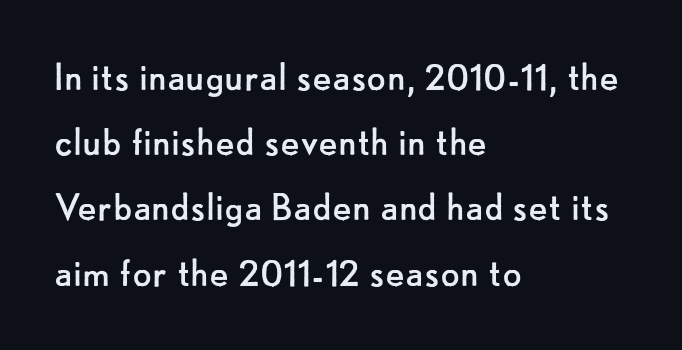
Q: Is the text bold? A: No.
Q: Is the text italic (slanted)? A: No, it is upright.
Q: Is the typeface a serif or a sans-serif typeface? A: Sans-serif.
Q: Is the text underlined? A: No.
Q: How is the paragraph aligned? A: Left-aligned.
Q: Is the spacing between letters normal or unusually wide? A: Normal.
Q: Is the spacing between lines tight, normal or loose? A: Normal.
Q: Width (condensed, normal, or wide)? A: Normal.
Q: Stroke contrast? A: Low.
Q: x-height? A: Small.
Q: Monospaced? A: No.
